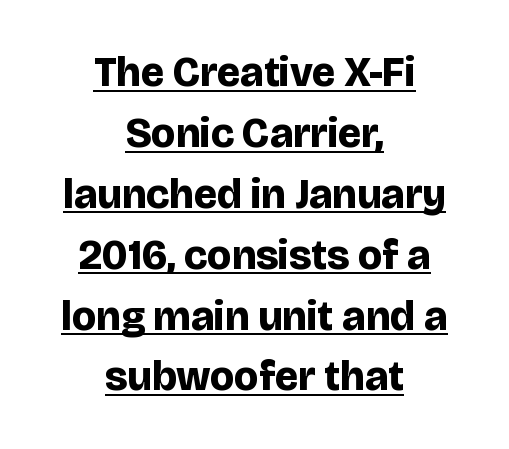
The type is set solid horizontally, with unmodified tracking. Here the designer chose a conventional face with non-uniform glyph widths. The line-height multiplier appears to be the usual default. Notice how the stems are strictly vertical — no italics here. Weight check: bold — yes, fully. Are there feet on the stems? There aren't — it's a sans.
